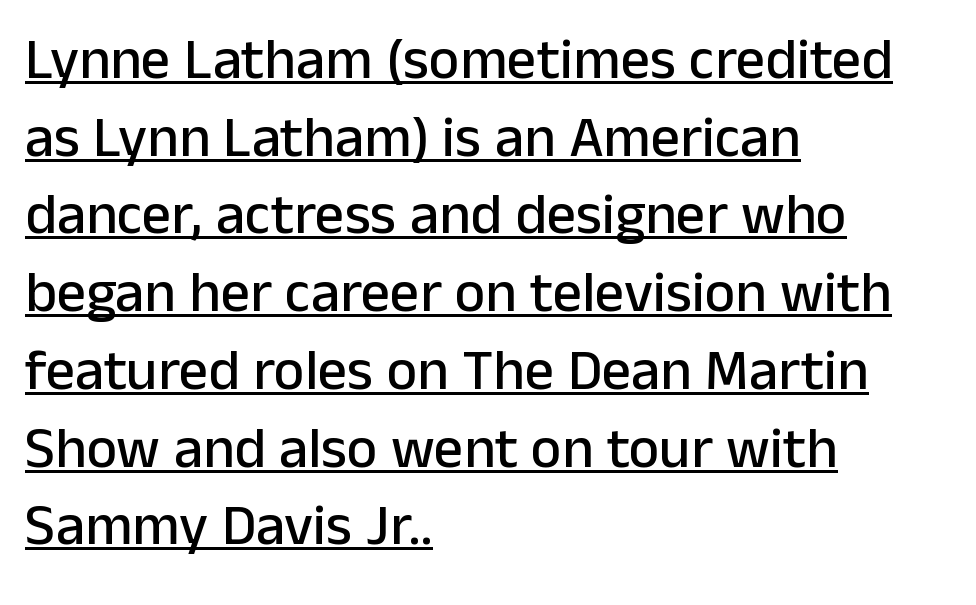
Q: Is the text italic (slanted)? A: No, it is upright.
Q: Is the typeface a serif or a sans-serif typeface? A: Sans-serif.
Q: Is the text underlined? A: Yes.
Q: How is the paragraph aligned? A: Left-aligned.
Q: Is the spacing between letters normal or unusually wide? A: Normal.
Q: Is the spacing between lines tight, normal or loose? A: Normal.
Q: Width (condensed, normal, or wide)? A: Normal.
Q: Stroke contrast? A: Low.
Q: x-height? A: Medium.
Q: Monospaced? A: No.
